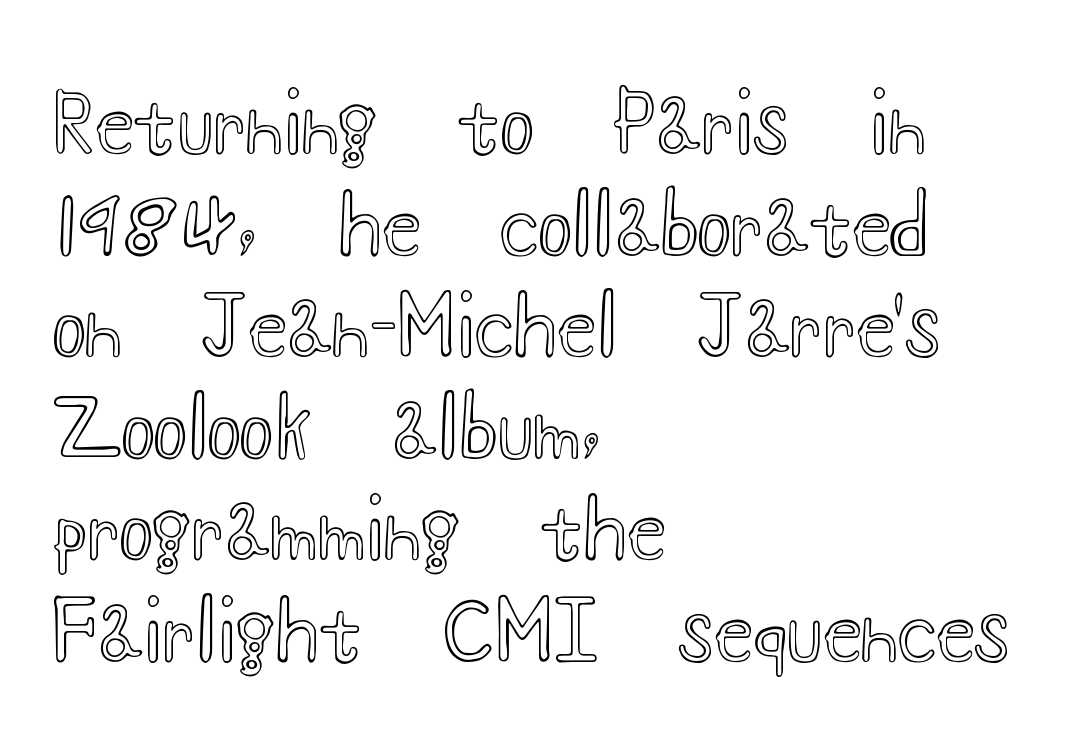
The image shows 80 px wide type, upright; set left-aligned, normal line spacing (1.27x), normal letter spacing, not underlined; a small x-height.
